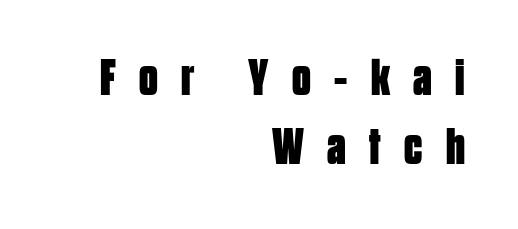
The image shows 52 px bold, condensed sans-serif type, upright; set right-aligned, normal line spacing (1.33x), unusually wide letter spacing (+0.45 em), not underlined; low stroke contrast and a large x-height.
